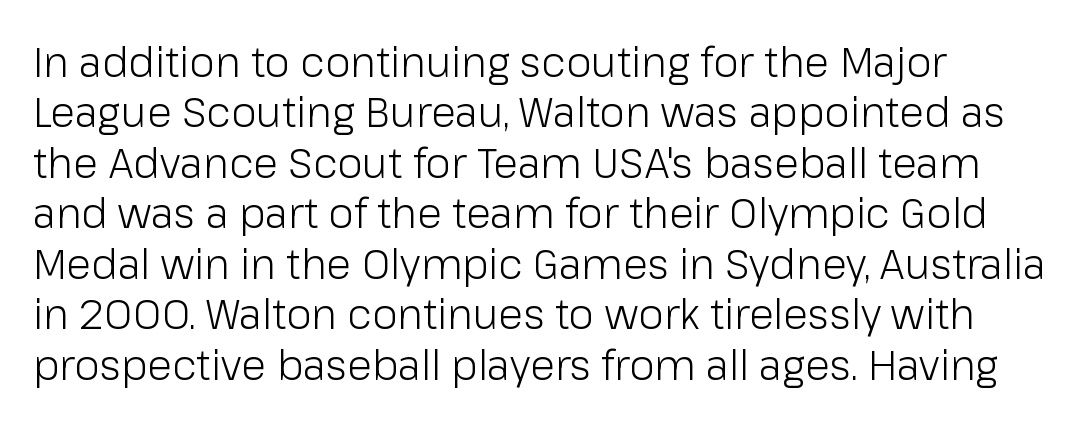
{"serif": "no", "italic": "no", "bold": "no", "weight": "light", "width": "normal", "stroke_contrast": "low", "x_height": "medium", "monospaced": "no", "underline": "no", "line_spacing_ratio": 1.23, "letter_spacing": "normal", "letter_spacing_em": 0.0, "glyph_px": 41}
